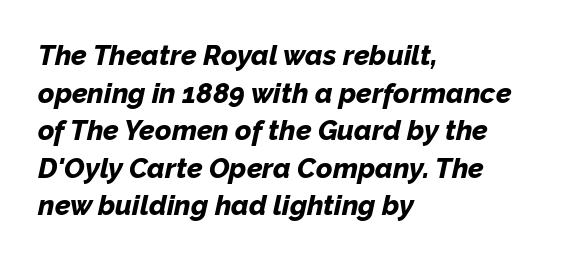
{"italic": "yes", "lean": "right", "slant_degrees": 12, "bold": "yes", "weight": "bold", "width": "normal", "stroke_contrast": "low", "x_height": "medium", "monospaced": "no", "underline": "no", "align": "left", "line_spacing": "normal", "line_spacing_ratio": 1.34, "letter_spacing": "normal", "letter_spacing_em": 0.0, "glyph_px": 28}
